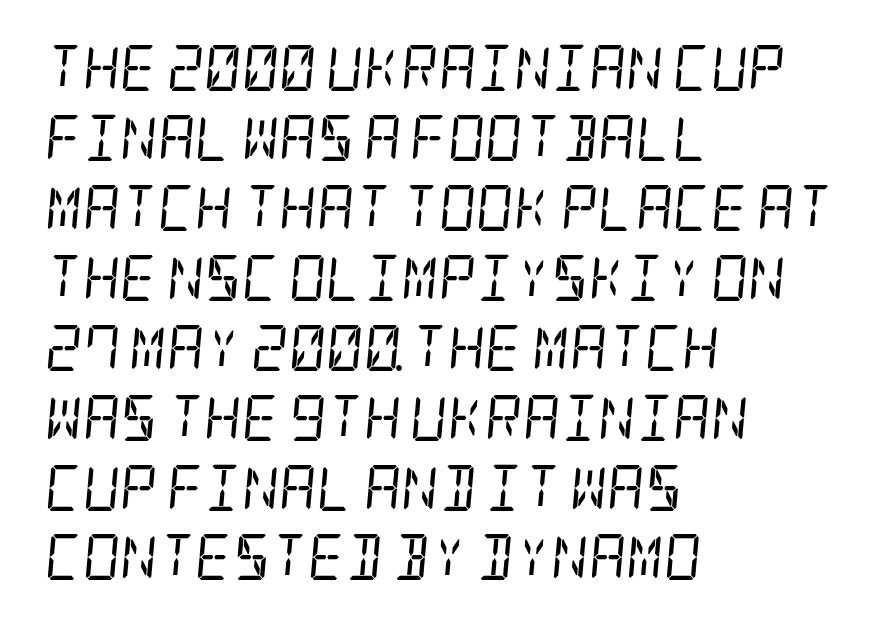
Q: Is the text bold? A: No.
Q: Is the text italic (slanted)? A: Yes, it leans right by about 5 degrees.
Q: Is the typeface a serif or a sans-serif typeface? A: Serif.
Q: Is the text underlined? A: No.
Q: How is the paragraph aligned? A: Left-aligned.
Q: Is the spacing between letters normal or unusually wide? A: Normal.
Q: Is the spacing between lines tight, normal or loose? A: Normal.
Q: Width (condensed, normal, or wide)? A: Condensed.
Q: Stroke contrast? A: Low.
Q: x-height? A: Large.
